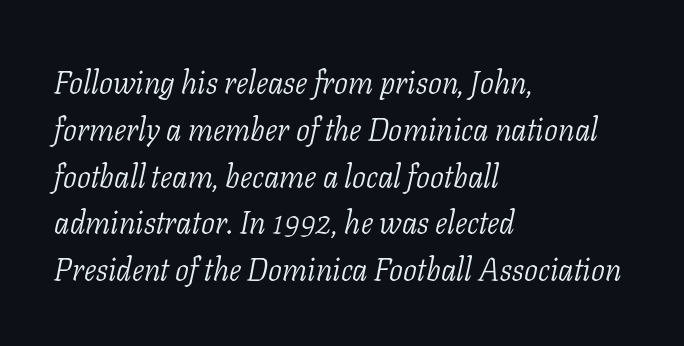
{"serif": "yes", "italic": "yes", "lean": "right", "slant_degrees": 11, "bold": "no", "weight": "light", "width": "normal", "stroke_contrast": "low", "x_height": "medium", "monospaced": "no", "underline": "no", "align": "left", "line_spacing": "normal", "line_spacing_ratio": 1.51, "letter_spacing": "normal", "letter_spacing_em": 0.0, "glyph_px": 31}
